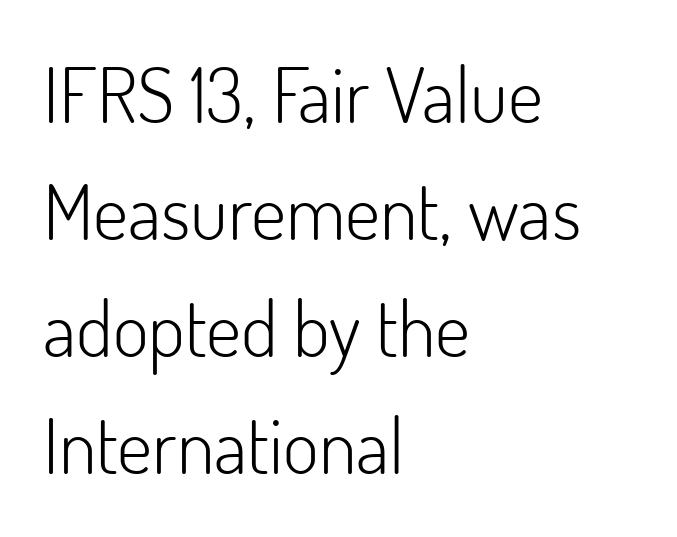
{"serif": "no", "italic": "no", "bold": "no", "weight": "light", "width": "normal", "stroke_contrast": "low", "x_height": "small", "monospaced": "no", "underline": "no", "align": "left", "line_spacing": "normal", "line_spacing_ratio": 1.52, "letter_spacing": "normal", "letter_spacing_em": 0.0, "glyph_px": 77}
